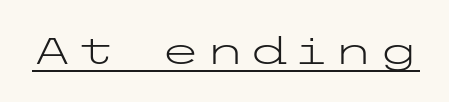
The image shows 37 px light, wide sans-serif type, upright; set underlined; low stroke contrast and a medium x-height.
